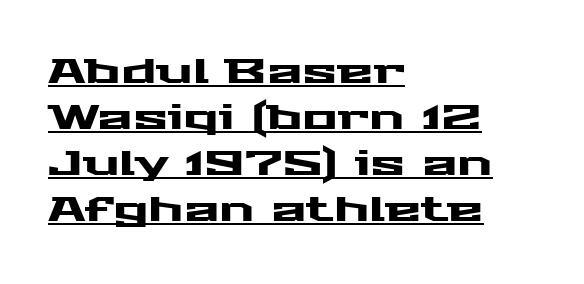
Q: Is the text italic (slanted)? A: No, it is upright.
Q: Is the typeface a serif or a sans-serif typeface? A: Sans-serif.
Q: Is the text underlined? A: Yes.
Q: How is the paragraph aligned? A: Left-aligned.
Q: Is the spacing between letters normal or unusually wide? A: Normal.
Q: Is the spacing between lines tight, normal or loose? A: Normal.
Q: Width (condensed, normal, or wide)? A: Wide.
Q: Stroke contrast? A: Medium.
Q: x-height? A: Medium.
Q: Monospaced? A: No.
